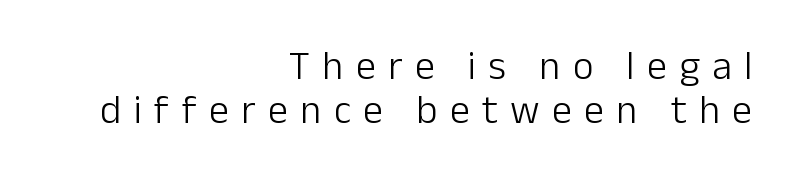
{"serif": "no", "italic": "no", "bold": "no", "weight": "light", "width": "normal", "stroke_contrast": "low", "x_height": "medium", "monospaced": "no", "underline": "no", "align": "right", "line_spacing": "tight", "line_spacing_ratio": 1.09, "letter_spacing": "wide", "letter_spacing_em": 0.31, "glyph_px": 40}
